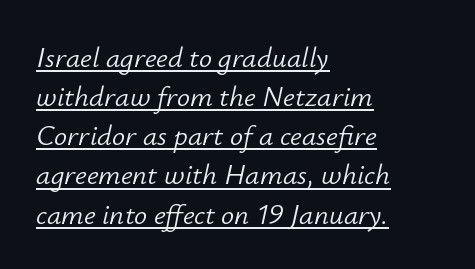
{"italic": "yes", "lean": "right", "slant_degrees": 12, "bold": "no", "weight": "light", "width": "normal", "stroke_contrast": "low", "x_height": "small", "monospaced": "no", "underline": "yes", "align": "left", "line_spacing": "normal", "line_spacing_ratio": 1.35, "letter_spacing": "normal", "letter_spacing_em": 0.0, "glyph_px": 29}
